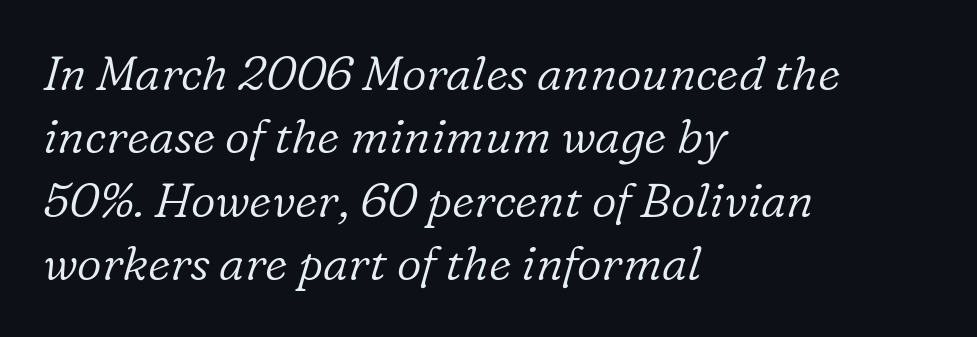
{"serif": "yes", "italic": "yes", "lean": "right", "slant_degrees": 16, "bold": "no", "weight": "light", "width": "normal", "stroke_contrast": "low", "x_height": "medium", "monospaced": "no", "underline": "no", "align": "left", "line_spacing": "normal", "line_spacing_ratio": 1.32, "letter_spacing": "normal", "letter_spacing_em": 0.0, "glyph_px": 48}
